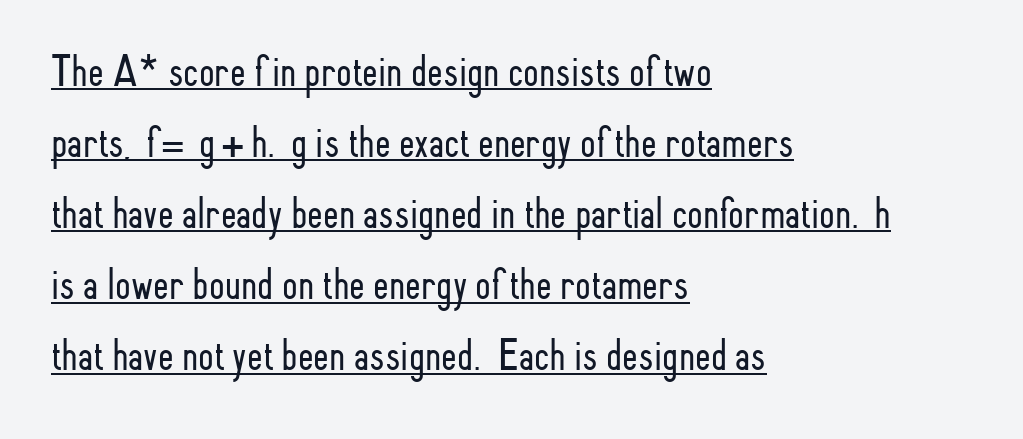
Observe the absence of serifs on each vertical stroke in this sample. Looks like regular typesetting: each glyph gets only the width it needs. Here the glyphs are tracked normally, forming tight word shapes. The rendered words wear a rule along their underside. This rendering uses left alignment, leaving the right contour irregular.
